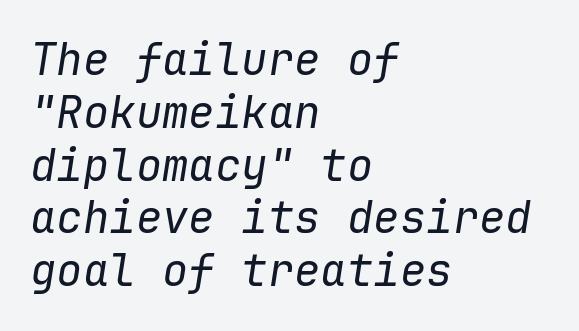
The ragged edge is on the right, which tells us the setting is flush left. Rule under the text: the space is simply empty. Italic: yes, the glyphs are oblique. Here the designer chose a console-style face with uniform glyph widths. Caption: standard tracking, unaltered.
